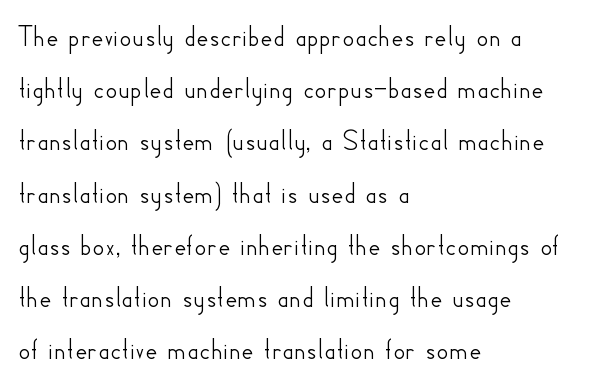
The image shows 30 px sans-serif type, upright; set left-aligned, line spacing 1.74x, normal letter spacing, not underlined; low stroke contrast and a small x-height.
